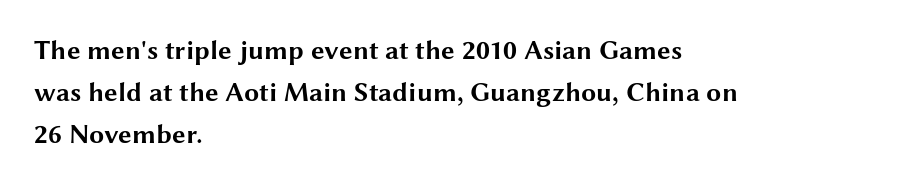
The image shows 27 px bold type, upright; set left-aligned, normal line spacing (1.55x), normal letter spacing, not underlined.
